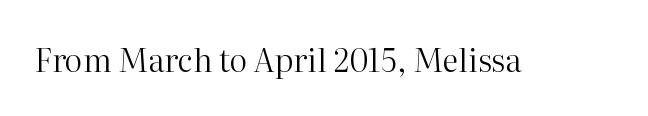
{"serif": "yes", "italic": "no", "bold": "no", "weight": "regular", "width": "normal", "stroke_contrast": "high", "x_height": "medium", "monospaced": "no", "underline": "no", "letter_spacing": "normal", "letter_spacing_em": 0.0, "glyph_px": 32}
